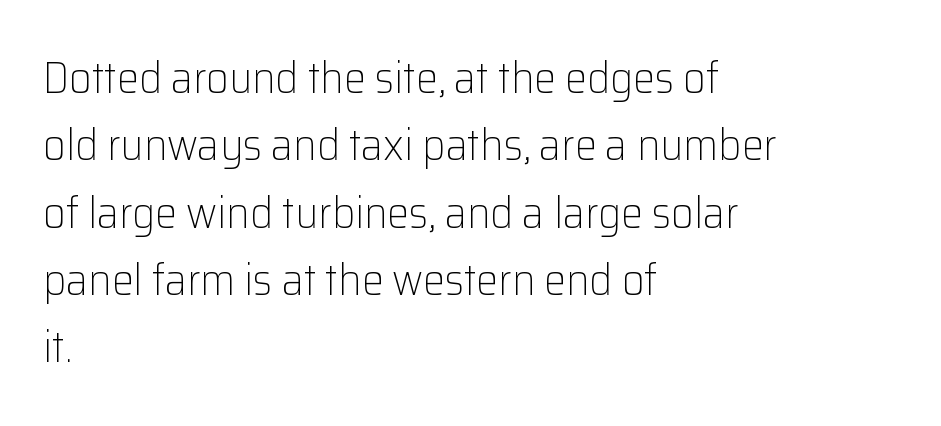
The image shows 44 px light sans-serif type, upright; set left-aligned, normal line spacing (1.53x), normal letter spacing, not underlined; low stroke contrast and a medium x-height.
